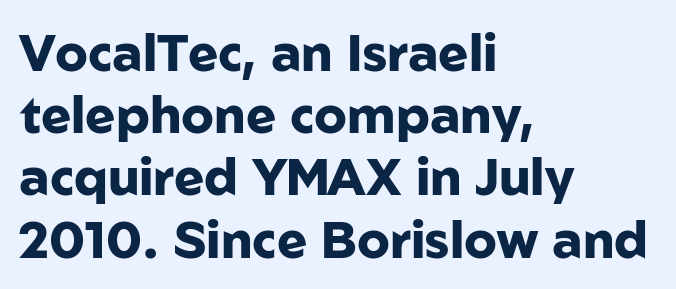
A full-strength bold gives these letters their thick strokes. Inter-character spacing is left at the font's built-in metrics. The face used here is proportionally spaced, like ordinary book or web type. Underline: absent. This is roman type, the default non-slanted kind. A sans-serif font was chosen for this passage.
